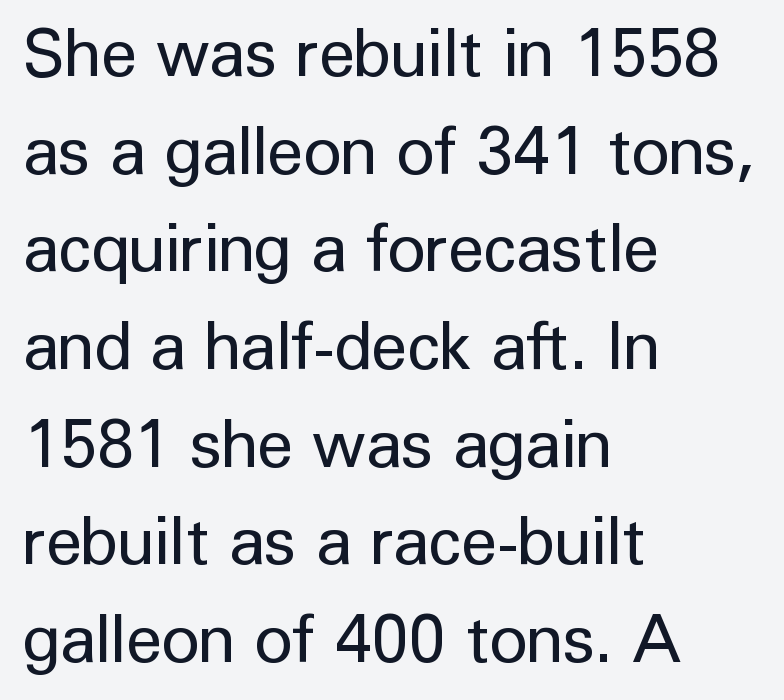
The image shows 66 px regular-weight sans-serif type, upright; set left-aligned, normal line spacing (1.48x), normal letter spacing, not underlined; low stroke contrast and a medium x-height.
